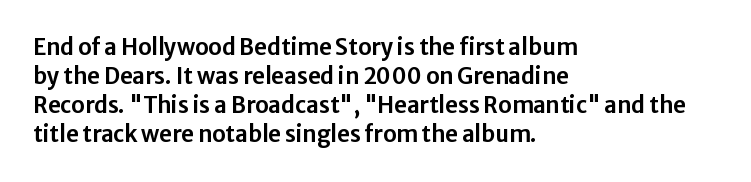
The image shows 22 px text type, upright; set left-aligned, normal line spacing (1.32x), normal letter spacing, not underlined.
